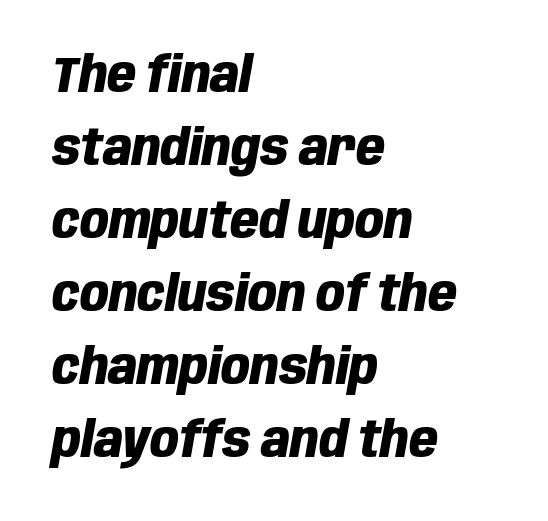
Typographic density is high because the face is bold. A typesetter would call this proportional, since set widths differ per character. The line texture is even and compact thanks to regular tracking. Italic? Definitely — the glyphs are oblique. Beneath every word, the page is bare. A classic flush-left, rag-right setting is used for this passage.
